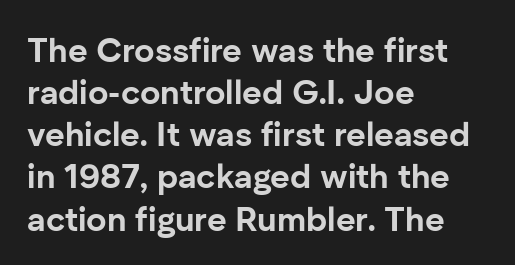
{"serif": "no", "italic": "no", "bold": "yes", "weight": "bold", "width": "normal", "stroke_contrast": "low", "x_height": "medium", "monospaced": "no", "underline": "no", "align": "left", "line_spacing_ratio": 1.24, "letter_spacing": "normal", "letter_spacing_em": 0.0, "glyph_px": 34}
